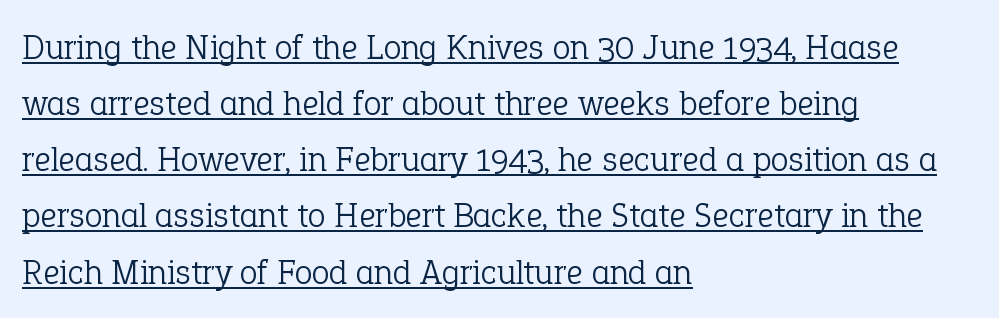
{"serif": "yes", "italic": "no", "bold": "no", "weight": "light", "width": "normal", "stroke_contrast": "low", "x_height": "medium", "monospaced": "no", "underline": "yes", "align": "left", "line_spacing": "normal", "line_spacing_ratio": 1.56, "letter_spacing": "normal", "letter_spacing_em": 0.0, "glyph_px": 36}
